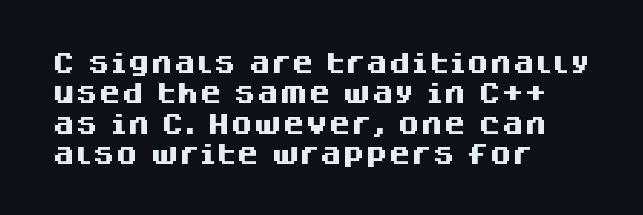
The image shows 23 px bold type, upright; set left-aligned, normal line spacing (1.32x), normal letter spacing, not underlined.
